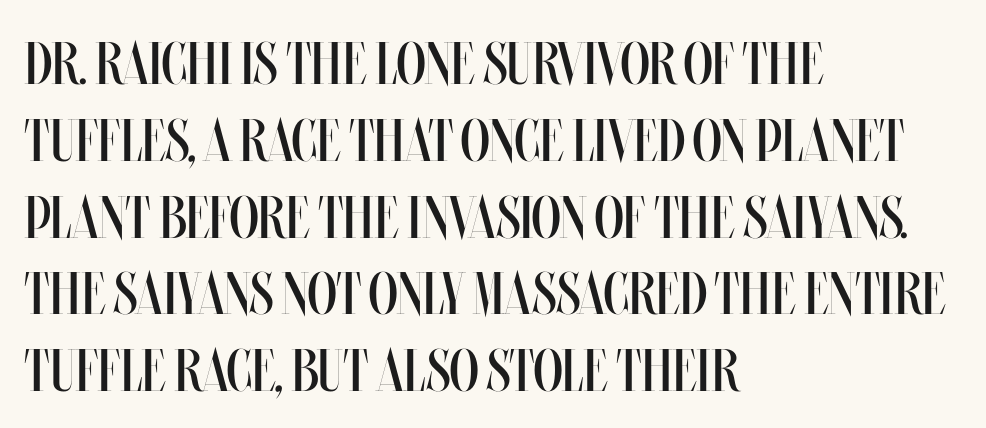
{"italic": "no", "bold": "no", "weight": "regular", "width": "condensed", "stroke_contrast": "medium", "x_height": "large", "monospaced": "no", "underline": "no", "align": "left", "line_spacing": "normal", "line_spacing_ratio": 1.28, "letter_spacing": "normal", "letter_spacing_em": 0.0, "glyph_px": 60}
